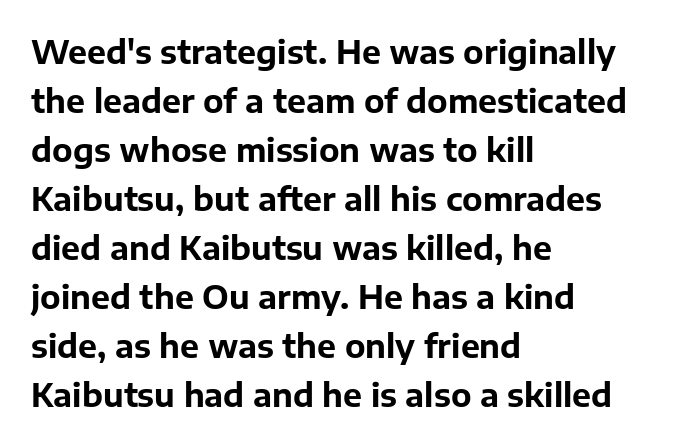
Q: Is the text bold? A: Yes.
Q: Is the text italic (slanted)? A: No, it is upright.
Q: Is the typeface a serif or a sans-serif typeface? A: Sans-serif.
Q: Is the text underlined? A: No.
Q: How is the paragraph aligned? A: Left-aligned.
Q: Is the spacing between letters normal or unusually wide? A: Normal.
Q: Is the spacing between lines tight, normal or loose? A: Normal.
Q: Width (condensed, normal, or wide)? A: Normal.
Q: Stroke contrast? A: Low.
Q: x-height? A: Medium.
Q: Monospaced? A: No.
